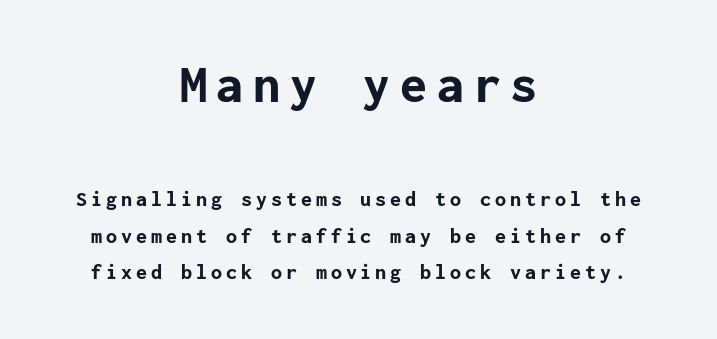
Quick note: underline off. These words are printed bold, with thick strokes throughout. Leftover space on each line is divided equally before and after the words. Two sizes are in play, and the larger belongs to the first block. A sans-serif font was chosen for this passage.
